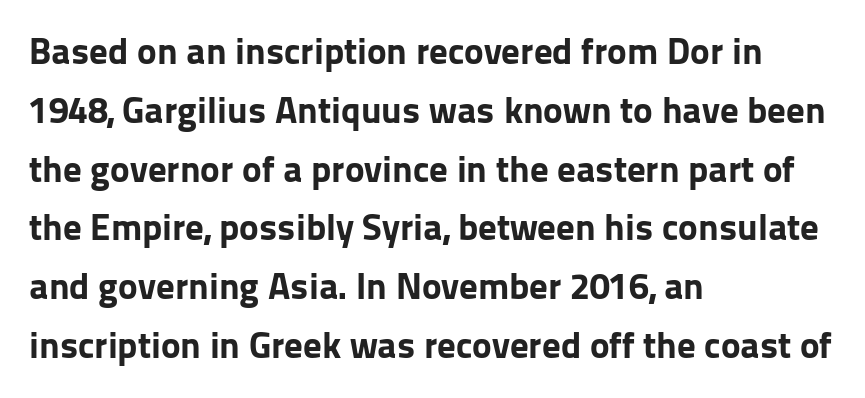
The image shows 37 px bold sans-serif type, upright; set left-aligned, normal line spacing (1.59x), normal letter spacing, not underlined; low stroke contrast and a medium x-height.
